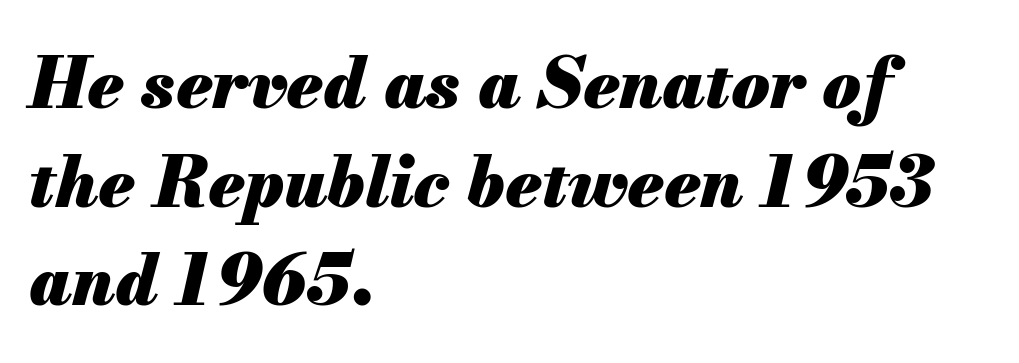
Character widths vary here, with narrow letters taking less room than wide ones. The passage shown is emphatically bold. The passage shown stacks its lines at a standard gap. In terms of posture, this sample is oblique. Quick note: underline off. The horizontal fit of the characters is conventional and even.
